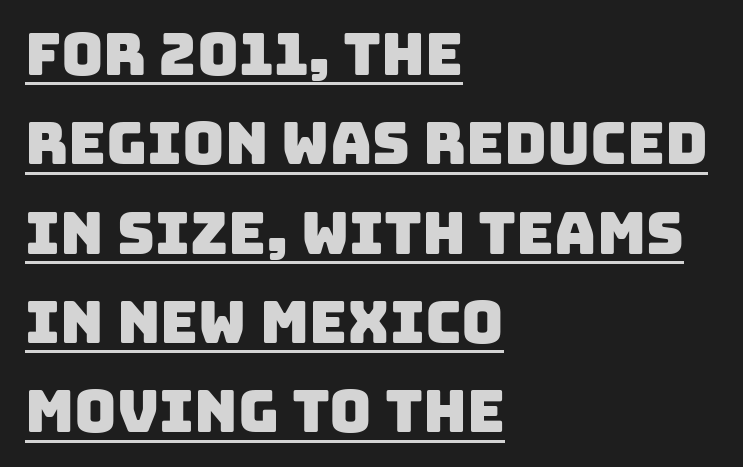
{"serif": "no", "width": "normal", "stroke_contrast": "low", "x_height": "large", "monospaced": "no", "underline": "yes", "align": "left", "line_spacing": "normal", "line_spacing_ratio": 1.54, "letter_spacing": "normal", "letter_spacing_em": 0.0, "glyph_px": 58}
